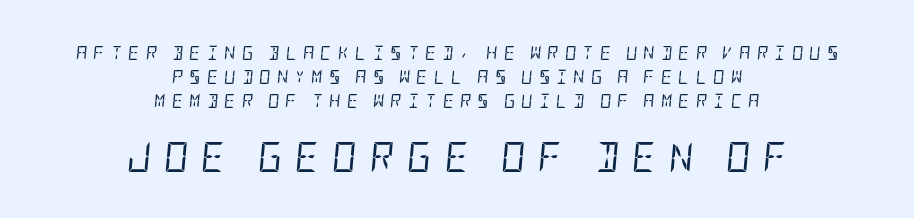
{"italic": "yes", "lean": "right", "slant_degrees": 5, "bold": "no", "weight": "regular", "width": "condensed", "stroke_contrast": "low", "x_height": "large", "underline": "no", "align": "center", "line_spacing_ratio": 1.71, "letter_spacing": "wide", "letter_spacing_em": 0.43, "larger_block": "second", "size_ratio": 2.14, "glyph_px": 30}
